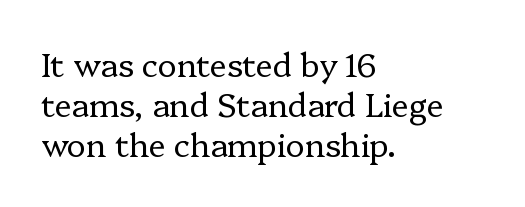
Caption: multi-line text, flush left, ragged right. A serif font was chosen for this passage. Students, observe: this is what conventionally led text looks like. Stems here are at most as thick as an everyday book face. Words appear dense and cohesive because spacing is normal. Glance below the letters and you will spot only blank space.
